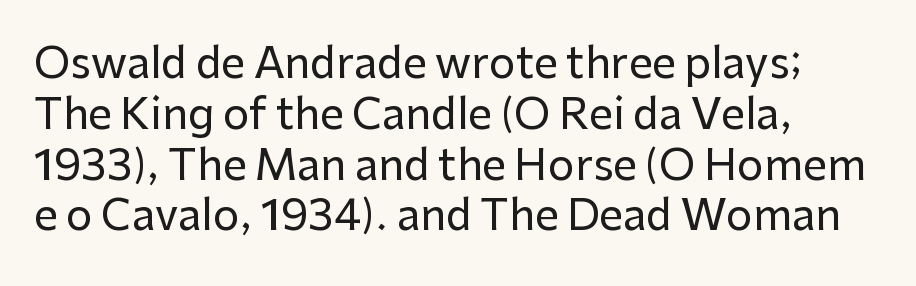
Q: Is the text italic (slanted)? A: No, it is upright.
Q: Is the typeface a serif or a sans-serif typeface? A: Sans-serif.
Q: Is the text underlined? A: No.
Q: How is the paragraph aligned? A: Left-aligned.
Q: Is the spacing between letters normal or unusually wide? A: Normal.
Q: Width (condensed, normal, or wide)? A: Normal.
Q: Stroke contrast? A: Low.
Q: x-height? A: Medium.
Q: Monospaced? A: No.
